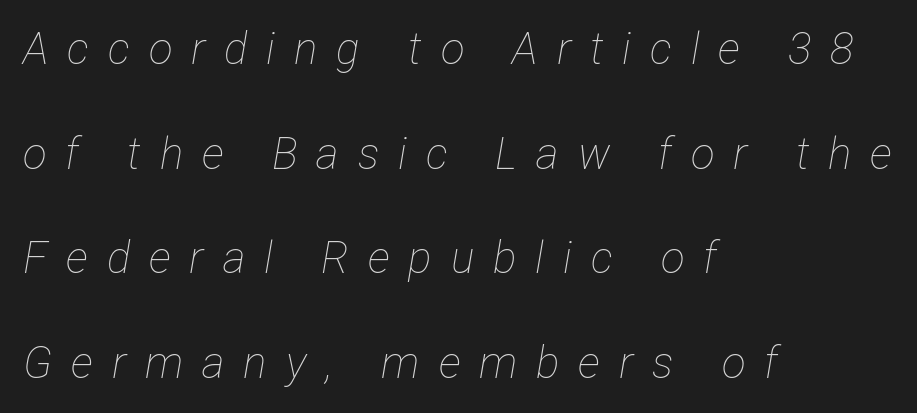
This sample uses an oblique cut, with every glyph tilted off the vertical. Do the characters align in a grid? No, the font is proportional. Vertical stems look standard width or narrower in stroke. This block would shrink considerably if given ordinary leading; it's expanded now. If you drew a ruler down the left edge, every line would touch it. Just letters on the line, the space beneath them empty.
